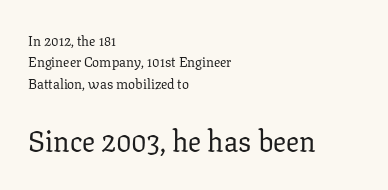
Descenders are the only things crossing below the line. Type size steps up from the first block to the second. Here the designer chose a conventional face with non-uniform glyph widths. In terms of letterspacing, this is plain default setting. Note: serifs present on the glyphs.
